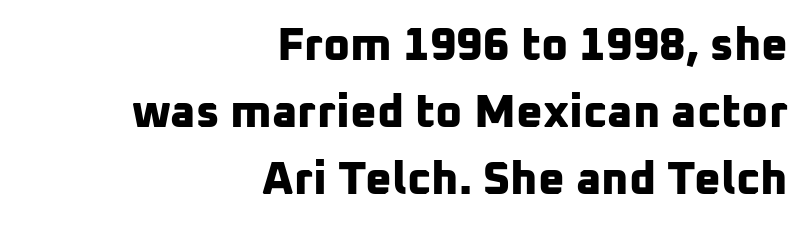
{"serif": "no", "bold": "yes", "weight": "bold", "width": "normal", "stroke_contrast": "low", "x_height": "medium", "monospaced": "no", "underline": "no", "align": "right", "line_spacing": "normal", "line_spacing_ratio": 1.46, "letter_spacing": "normal", "letter_spacing_em": 0.0, "glyph_px": 46}
